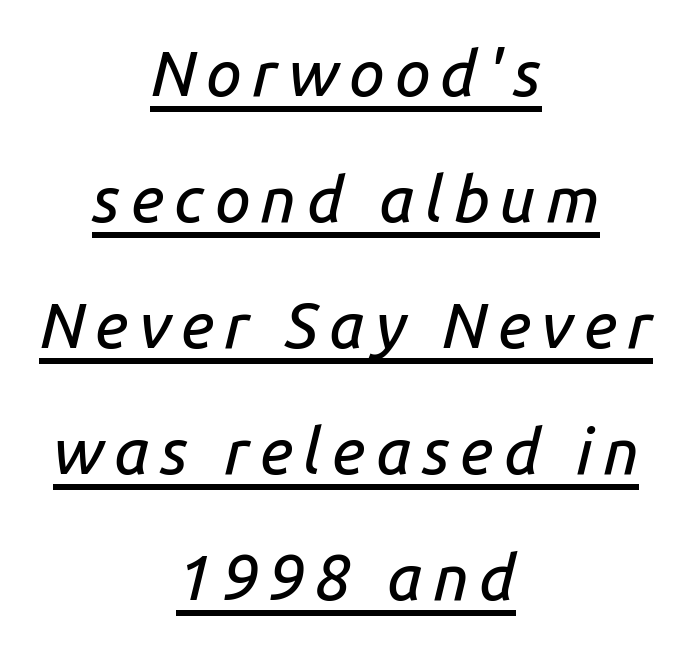
Q: Is the text italic (slanted)? A: Yes, it leans right by about 14 degrees.
Q: Is the text underlined? A: Yes.
Q: How is the paragraph aligned? A: Centered.
Q: Is the spacing between lines tight, normal or loose? A: Loose.
Q: Width (condensed, normal, or wide)? A: Normal.
Q: Stroke contrast? A: Low.
Q: x-height? A: Medium.
Q: Monospaced? A: No.
